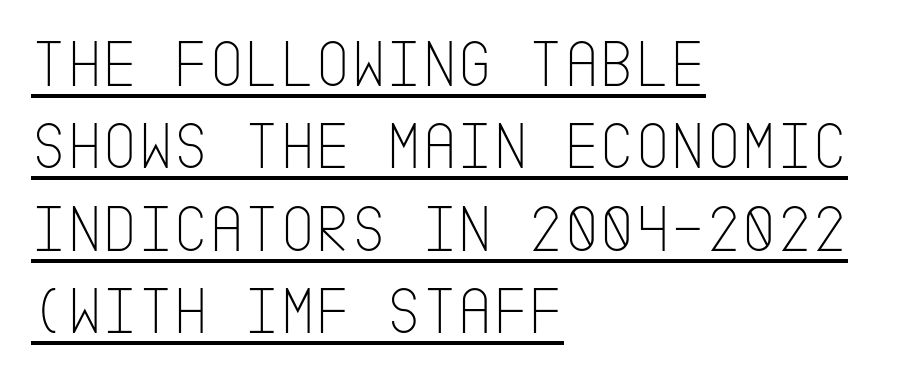
{"serif": "no", "italic": "no", "bold": "no", "weight": "thin", "width": "condensed", "stroke_contrast": "low", "x_height": "large", "underline": "yes", "align": "left", "line_spacing_ratio": 1.21, "letter_spacing": "normal", "letter_spacing_em": 0.0, "glyph_px": 68}
